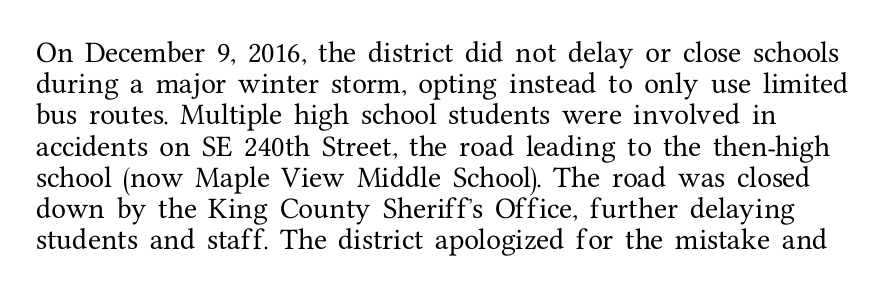
No extra tracking has been applied to these lines. This block has exactly the height ordinary leading produces. The axis of the letterforms is exactly vertical. Descenders hang freely into open space.
